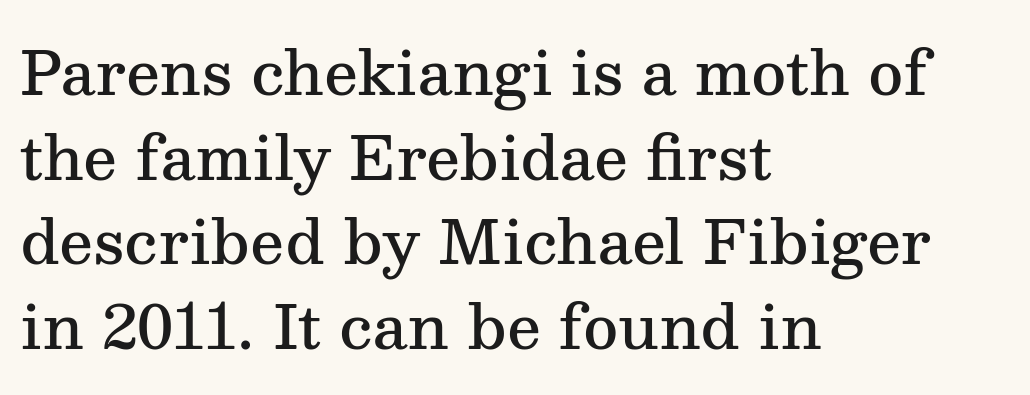
A student would call this left alignment; a typographer would say flush left, rag right. Typesetter's note: demi weight, one step under bold. Does the leading feel generous? No, just average. Rule under the text: the space is simply empty. Italic: no, the glyphs are upright roman.
